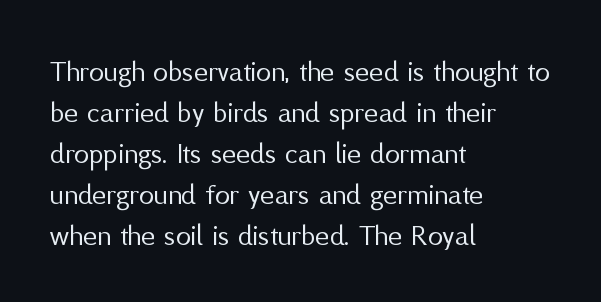
Q: Is the text bold? A: No.
Q: Is the text italic (slanted)? A: No, it is upright.
Q: Is the typeface a serif or a sans-serif typeface? A: Sans-serif.
Q: Is the text underlined? A: No.
Q: How is the paragraph aligned? A: Left-aligned.
Q: Is the spacing between letters normal or unusually wide? A: Normal.
Q: Is the spacing between lines tight, normal or loose? A: Normal.
Q: Width (condensed, normal, or wide)? A: Normal.
Q: Stroke contrast? A: Medium.
Q: x-height? A: Medium.
Q: Monospaced? A: No.
